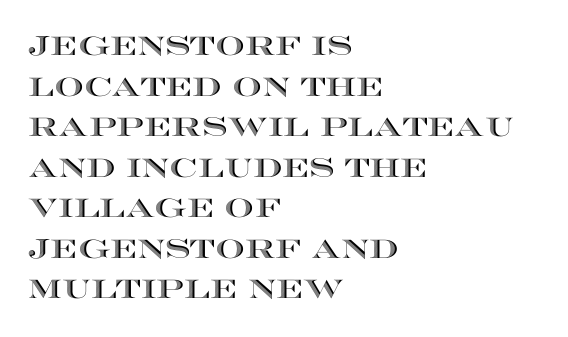
Q: Is the text italic (slanted)? A: No, it is upright.
Q: Is the text underlined? A: No.
Q: How is the paragraph aligned? A: Left-aligned.
Q: Is the spacing between letters normal or unusually wide? A: Normal.
Q: Is the spacing between lines tight, normal or loose? A: Normal.
